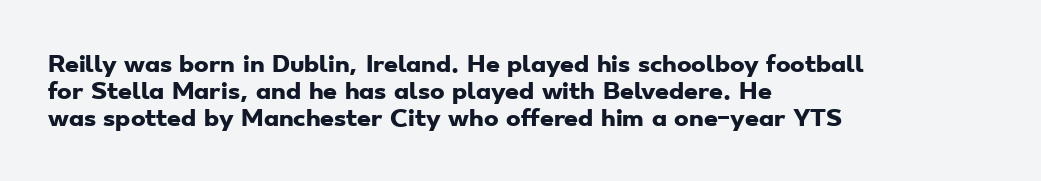
{"bold": "yes", "underline": "no", "align": "left", "line_spacing_ratio": 1.23, "letter_spacing": "normal", "letter_spacing_em": 0.0, "glyph_px": 22}
